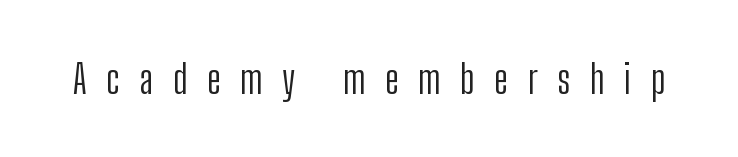
How are the letters spaced? Widely, with obvious added tracking. Honestly, there is no underline to notice here at all. The specimen reads as upright at a glance. The letters advance in unequal steps, a hallmark of proportional type. You can tell from the bare stems that sans-serif type was used.
